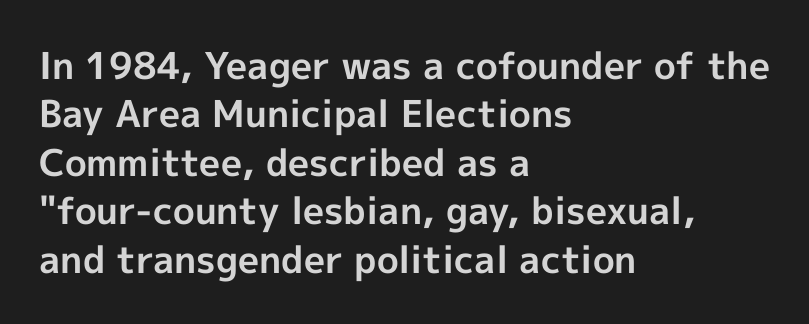
Q: Is the text bold? A: Yes.
Q: Is the text italic (slanted)? A: No, it is upright.
Q: Is the typeface a serif or a sans-serif typeface? A: Sans-serif.
Q: Is the text underlined? A: No.
Q: How is the paragraph aligned? A: Left-aligned.
Q: Is the spacing between letters normal or unusually wide? A: Normal.
Q: Is the spacing between lines tight, normal or loose? A: Normal.
Q: Width (condensed, normal, or wide)? A: Normal.
Q: x-height? A: Medium.
Q: Monospaced? A: No.
